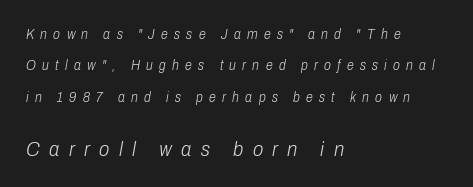
The image shows 21 px text type, italic (leaning right); set left-aligned, loose line spacing (2.24x), unusually wide letter spacing (+0.45 em), not underlined; the second (bottom) block is 1.5x larger.
